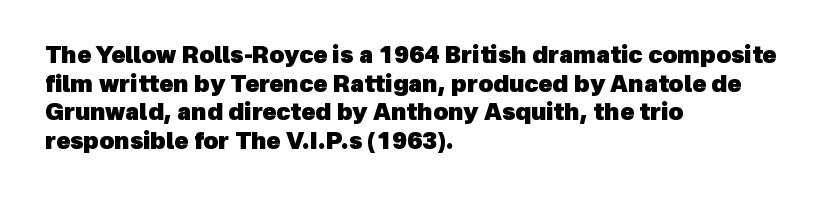
Q: Is the text bold? A: Yes.
Q: Is the text underlined? A: No.
Q: How is the paragraph aligned? A: Left-aligned.
Q: Is the spacing between letters normal or unusually wide? A: Normal.
